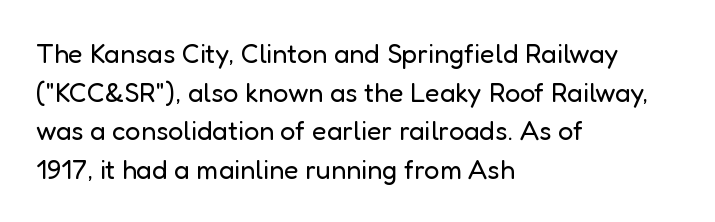
Stroke thickness stays within the range of a standard reading face or lighter. Notice how descenders clear the ascenders below comfortably — that's standard leading. There is no visible air inserted between adjacent glyphs. Casual observation: everything's shoved over to the left. The specimen omits any rule beneath the text block's lines. The letters stand straight up with perfectly vertical stems.
